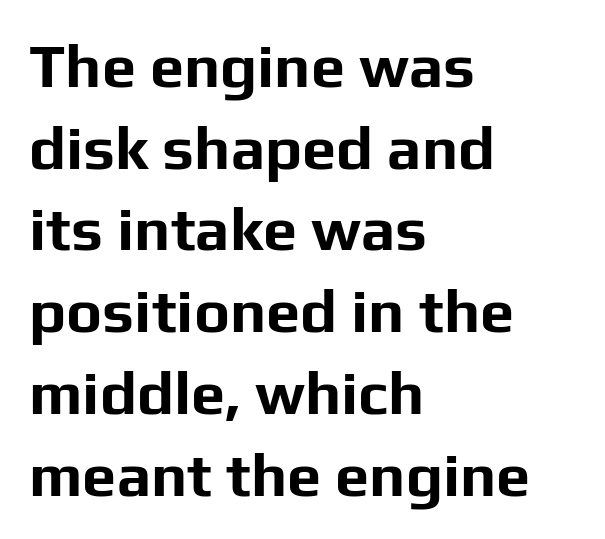
Q: Is the text bold? A: Yes.
Q: Is the text italic (slanted)? A: No, it is upright.
Q: Is the typeface a serif or a sans-serif typeface? A: Sans-serif.
Q: Is the text underlined? A: No.
Q: How is the paragraph aligned? A: Left-aligned.
Q: Is the spacing between letters normal or unusually wide? A: Normal.
Q: Is the spacing between lines tight, normal or loose? A: Normal.
Q: Width (condensed, normal, or wide)? A: Normal.
Q: Stroke contrast? A: Low.
Q: x-height? A: Medium.
Q: Monospaced? A: No.
